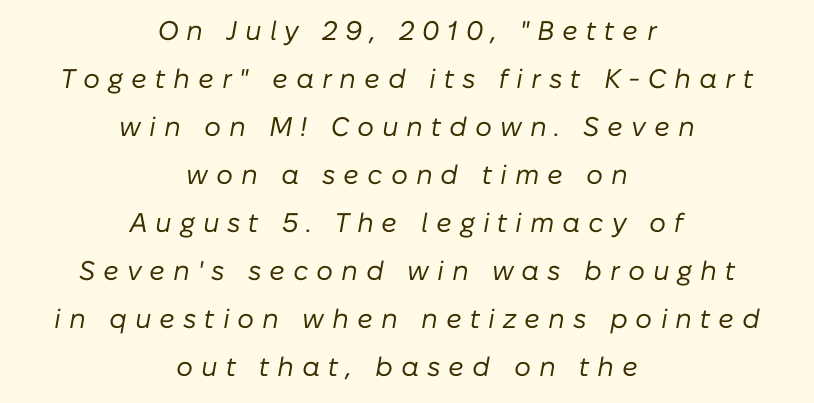
{"italic": "yes", "lean": "right", "slant_degrees": 10, "bold": "no", "underline": "no", "align": "center", "line_spacing_ratio": 1.78, "letter_spacing": "wide", "letter_spacing_em": 0.29, "glyph_px": 27}
